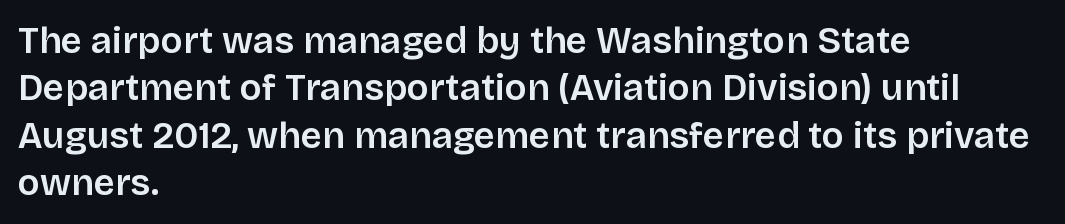
{"serif": "no", "italic": "no", "width": "normal", "stroke_contrast": "low", "x_height": "large", "monospaced": "no", "underline": "no", "align": "left", "line_spacing": "normal", "line_spacing_ratio": 1.28, "letter_spacing": "normal", "letter_spacing_em": 0.0, "glyph_px": 37}
